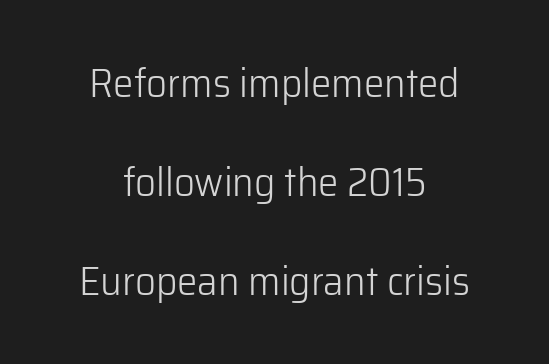
{"serif": "no", "italic": "no", "bold": "no", "weight": "light", "width": "normal", "stroke_contrast": "low", "x_height": "medium", "monospaced": "no", "underline": "no", "align": "center", "line_spacing": "loose", "line_spacing_ratio": 2.42, "letter_spacing": "normal", "letter_spacing_em": 0.0, "glyph_px": 41}
